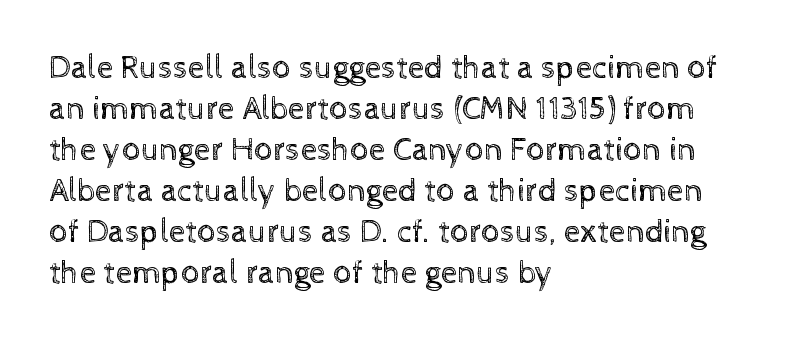
Proportional: the letters do not fall into vertical columns. Is the type heavy? It reads as light-to-regular instead. Posture: upright roman. These lines stack with their left ends in a neat column.
